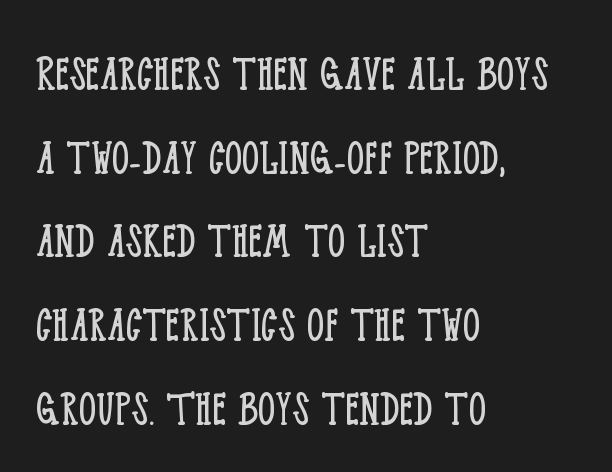
Unlike italic type, these characters show no tilt at all. The paragraph shown leans on its left margin. Decoration check: the copy has no underline. In terms of leading, this rendering sits right in the middle. Proportional: the letters do not fall into vertical columns. No heavy texture on the line: the type isn't bold.
